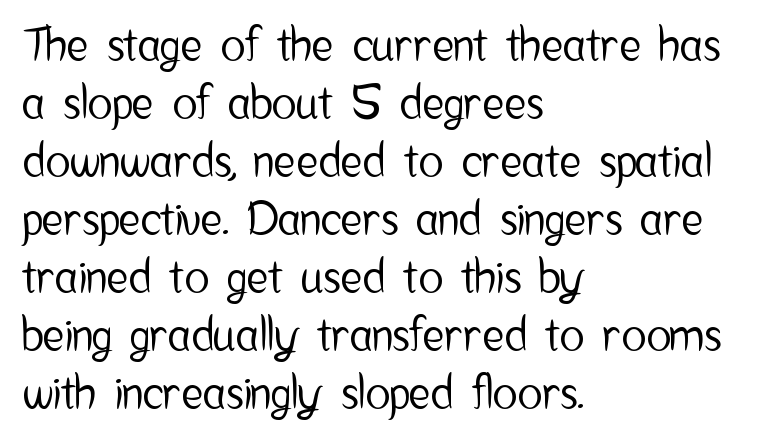
{"serif": "no", "italic": "no", "width": "condensed", "stroke_contrast": "low", "x_height": "medium", "monospaced": "no", "underline": "no", "align": "left", "line_spacing": "normal", "line_spacing_ratio": 1.26, "letter_spacing": "normal", "letter_spacing_em": 0.0, "glyph_px": 46}
